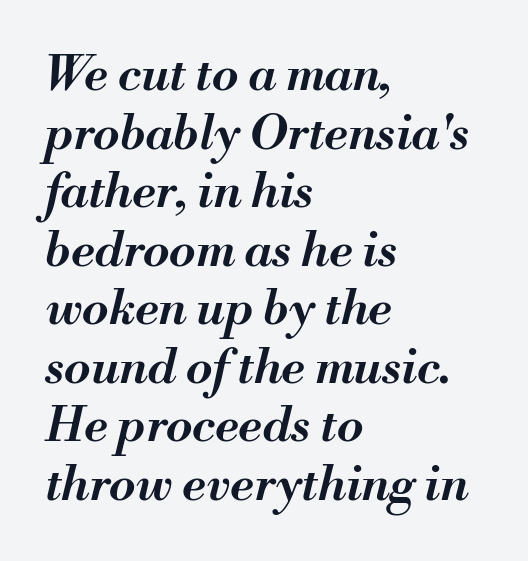
You can tell it's italic because the verticals aren't actually vertical. Check under the words: just untouched page. Looks like regular typesetting: each glyph gets only the width it needs. The characters look somewhat weighty, a semibold short of true bold. Short note: letters normally spaced.
